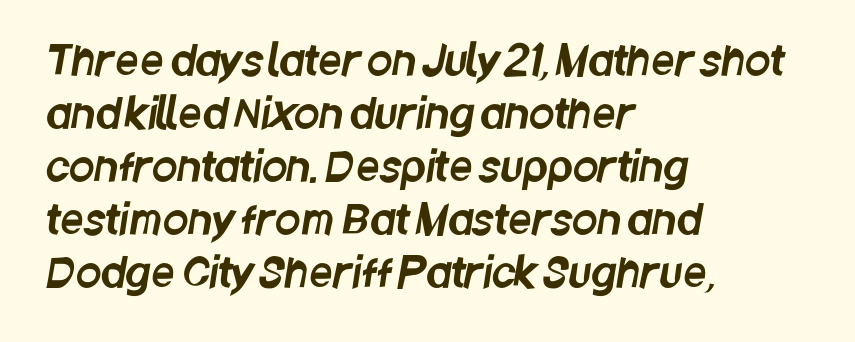
{"serif": "no", "width": "condensed", "stroke_contrast": "low", "x_height": "large", "monospaced": "no", "underline": "no", "align": "left", "line_spacing": "normal", "line_spacing_ratio": 1.29, "letter_spacing": "normal", "letter_spacing_em": 0.0, "glyph_px": 41}
